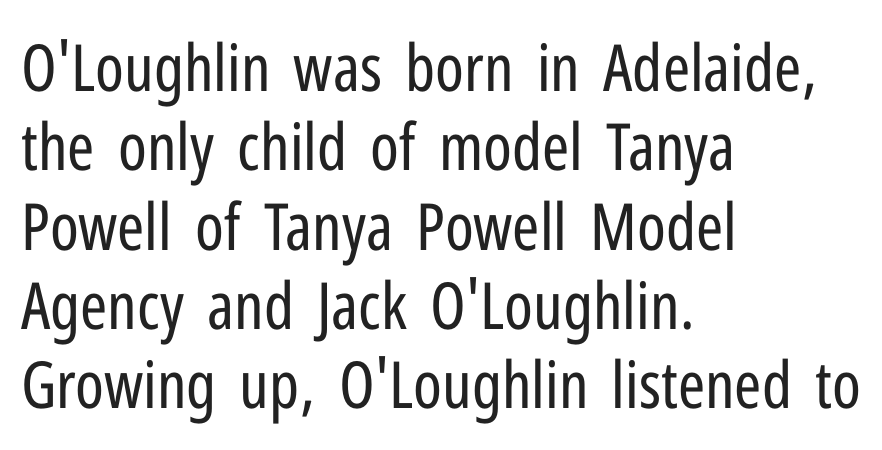
The typeface has the unassuming heft of standard copy or less. One-word summary of the alignment: left. Spacing verdict: proportional, widths tailored to each character. Descenders hang freely into open space. Caption: standard tracking, unaltered. Observe the absence of serifs on each vertical stroke in this sample.
